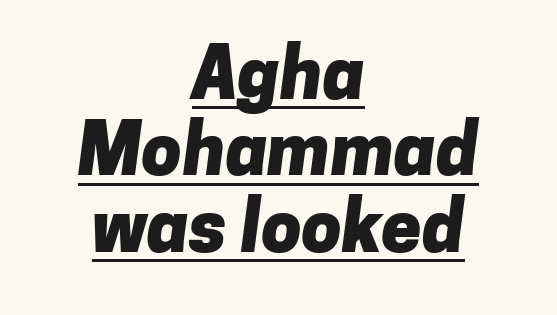
There is no visible air inserted between adjacent glyphs. The line-height multiplier appears low, near solid setting. The passage shown is emphatically bold. The face used here is proportionally spaced, like ordinary book or web type. Nothing sits at the stroke ends, so this counts as sans-serif. Every row of glyphs is offset so its center matches the block's center.
